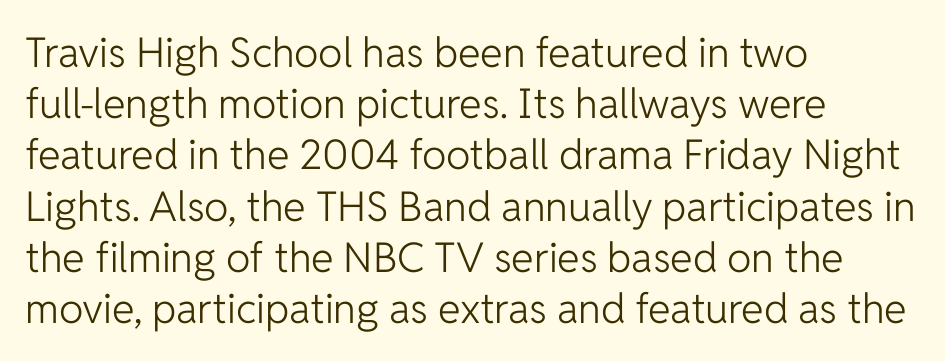
{"serif": "no", "italic": "no", "bold": "no", "weight": "light", "width": "normal", "stroke_contrast": "low", "x_height": "medium", "monospaced": "no", "underline": "no", "align": "left", "line_spacing": "normal", "line_spacing_ratio": 1.25, "letter_spacing": "normal", "letter_spacing_em": 0.0, "glyph_px": 41}
